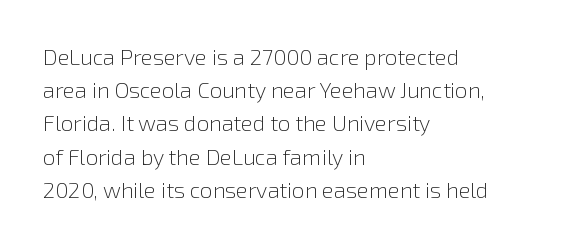
Q: Is the text bold? A: No.
Q: Is the text italic (slanted)? A: No, it is upright.
Q: Is the text underlined? A: No.
Q: How is the paragraph aligned? A: Left-aligned.
Q: Is the spacing between letters normal or unusually wide? A: Normal.
Q: Is the spacing between lines tight, normal or loose? A: Normal.
